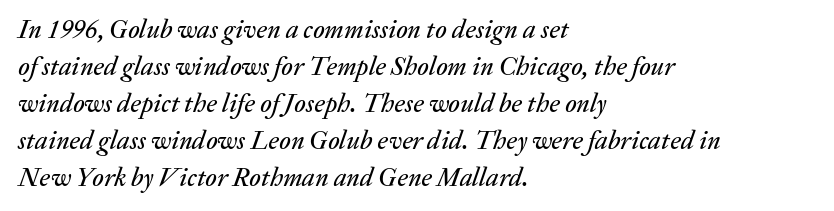
Q: Is the text italic (slanted)? A: Yes, it leans right by about 20 degrees.
Q: Is the text underlined? A: No.
Q: How is the paragraph aligned? A: Left-aligned.
Q: Is the spacing between letters normal or unusually wide? A: Normal.
Q: Is the spacing between lines tight, normal or loose? A: Normal.
